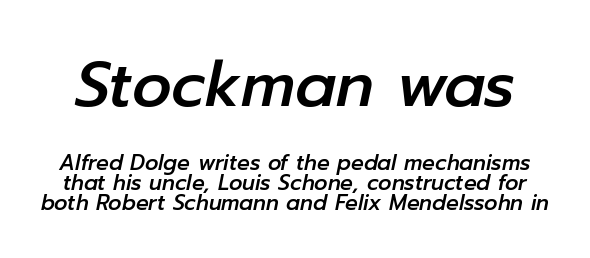
{"italic": "yes", "lean": "right", "slant_degrees": 12, "width": "normal", "stroke_contrast": "low", "x_height": "medium", "monospaced": "no", "underline": "no", "line_spacing": "tight", "line_spacing_ratio": 0.96, "letter_spacing": "normal", "letter_spacing_em": 0.0, "larger_block": "first", "size_ratio": 2.95, "glyph_px": 62}
